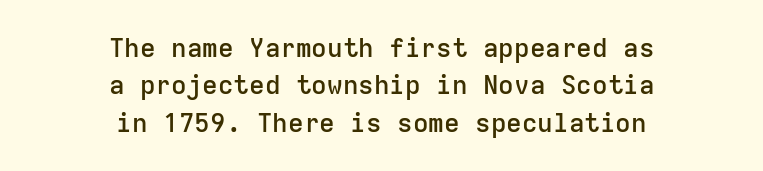
The image shows 26 px text type, upright; set centered, normal line spacing (1.44x), normal letter spacing, not underlined.
